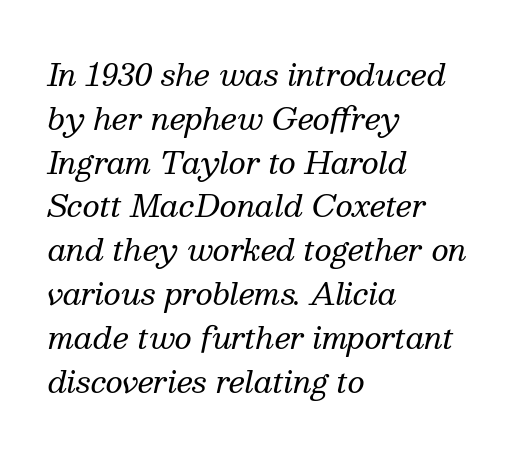
Q: Is the text bold? A: No.
Q: Is the text italic (slanted)? A: Yes, it leans right by about 13 degrees.
Q: Is the typeface a serif or a sans-serif typeface? A: Serif.
Q: Is the text underlined? A: No.
Q: How is the paragraph aligned? A: Left-aligned.
Q: Is the spacing between letters normal or unusually wide? A: Normal.
Q: Is the spacing between lines tight, normal or loose? A: Normal.
Q: Width (condensed, normal, or wide)? A: Normal.
Q: Stroke contrast? A: Medium.
Q: x-height? A: Medium.
Q: Monospaced? A: No.
